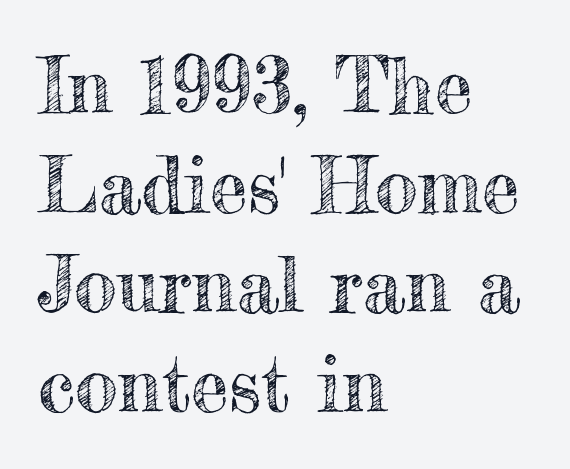
{"italic": "no", "width": "normal", "x_height": "small", "monospaced": "no", "underline": "no", "align": "left", "line_spacing": "normal", "line_spacing_ratio": 1.31, "letter_spacing": "normal", "letter_spacing_em": 0.0, "glyph_px": 76}
